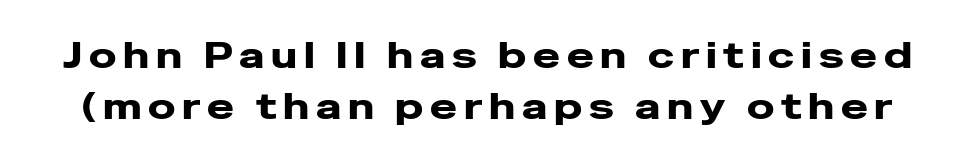
{"serif": "no", "italic": "no", "width": "wide", "stroke_contrast": "low", "x_height": "medium", "monospaced": "no", "underline": "no", "line_spacing": "normal", "line_spacing_ratio": 1.41, "glyph_px": 36}
